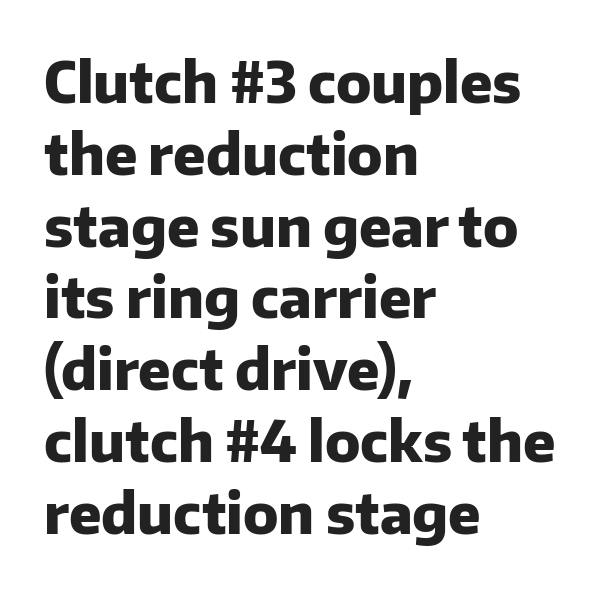
{"serif": "no", "italic": "no", "bold": "yes", "weight": "heavy", "width": "normal", "stroke_contrast": "low", "x_height": "medium", "monospaced": "no", "underline": "no", "align": "left", "line_spacing": "normal", "line_spacing_ratio": 1.26, "letter_spacing": "normal", "letter_spacing_em": 0.0, "glyph_px": 57}
